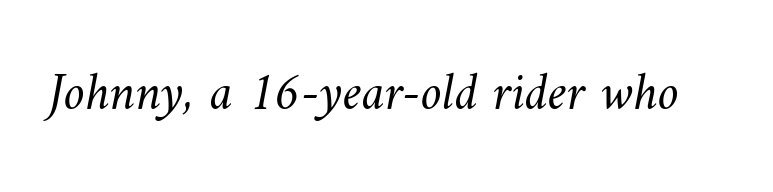
The zone under the glyphs is completely vacant. Students, note that the glyphs here touch the page at normal intervals. No heavy texture on the line: the type isn't bold. A typesetter would call this proportional, since set widths differ per character.
